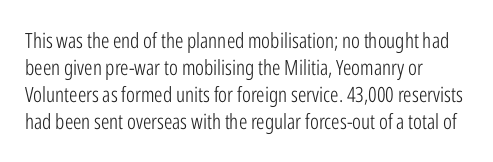
{"italic": "no", "bold": "no", "underline": "no", "align": "left", "line_spacing": "normal", "line_spacing_ratio": 1.29, "letter_spacing": "normal", "letter_spacing_em": 0.0, "glyph_px": 21}
